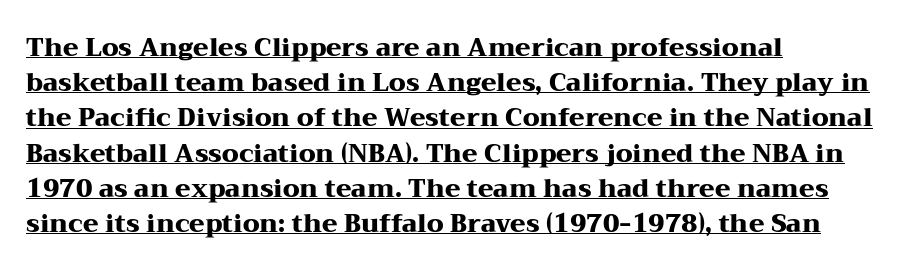
{"italic": "no", "bold": "yes", "underline": "yes", "align": "left", "line_spacing": "normal", "line_spacing_ratio": 1.41, "letter_spacing": "normal", "letter_spacing_em": 0.0, "glyph_px": 25}
